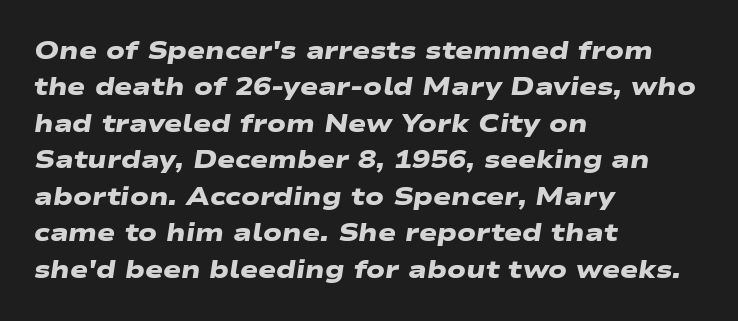
Q: Is the text bold? A: Yes.
Q: Is the text underlined? A: No.
Q: How is the paragraph aligned? A: Left-aligned.
Q: Is the spacing between letters normal or unusually wide? A: Normal.
Q: Is the spacing between lines tight, normal or loose? A: Normal.
